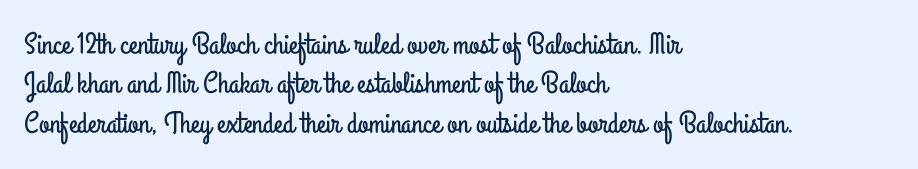
Q: Is the text italic (slanted)? A: No, it is upright.
Q: Is the typeface a serif or a sans-serif typeface? A: Sans-serif.
Q: Is the text underlined? A: No.
Q: How is the paragraph aligned? A: Left-aligned.
Q: Is the spacing between letters normal or unusually wide? A: Normal.
Q: Is the spacing between lines tight, normal or loose? A: Normal.
Q: Width (condensed, normal, or wide)? A: Condensed.
Q: Stroke contrast? A: Low.
Q: x-height? A: Small.
Q: Monospaced? A: No.
